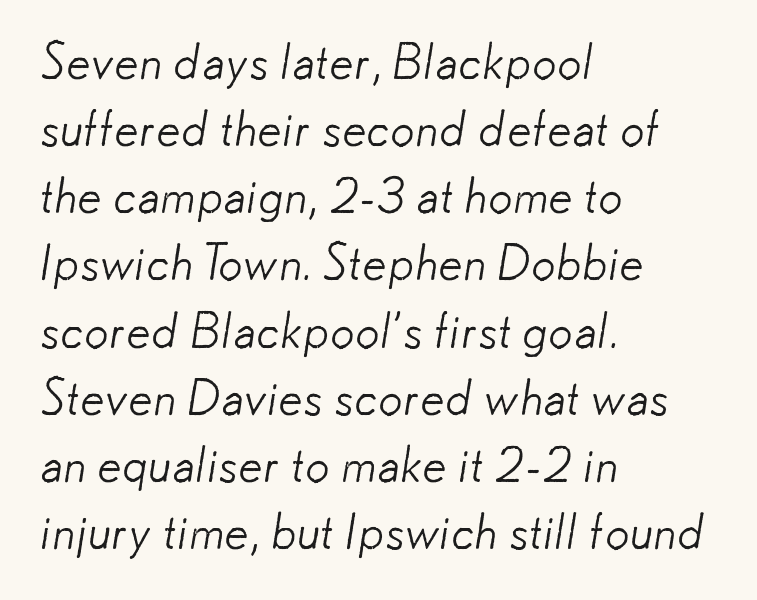
{"serif": "no", "bold": "no", "weight": "light", "width": "normal", "stroke_contrast": "low", "x_height": "small", "monospaced": "no", "underline": "no", "align": "left", "line_spacing": "normal", "line_spacing_ratio": 1.37, "letter_spacing": "normal", "letter_spacing_em": 0.0, "glyph_px": 49}
